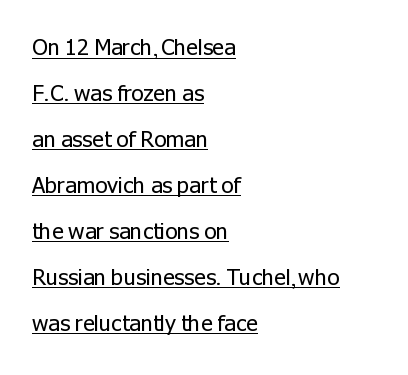
The image shows 22 px text type, upright; set left-aligned, loose line spacing (2.09x), normal letter spacing, underlined.
